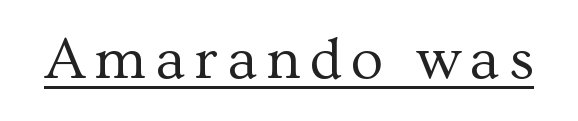
Q: Is the text bold? A: No.
Q: Is the text italic (slanted)? A: No, it is upright.
Q: Is the typeface a serif or a sans-serif typeface? A: Serif.
Q: Is the text underlined? A: Yes.
Q: Width (condensed, normal, or wide)? A: Normal.
Q: Stroke contrast? A: Medium.
Q: x-height? A: Medium.
Q: Monospaced? A: No.
